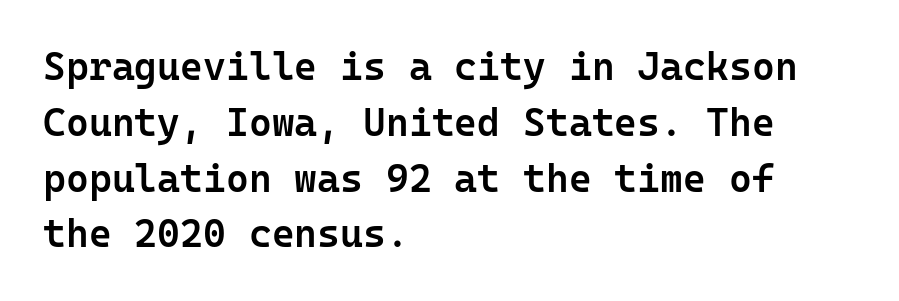
The image shows 39 px semibold sans-serif type, upright, monospaced; set left-aligned, normal line spacing (1.43x), normal letter spacing, not underlined; low stroke contrast and a medium x-height.
